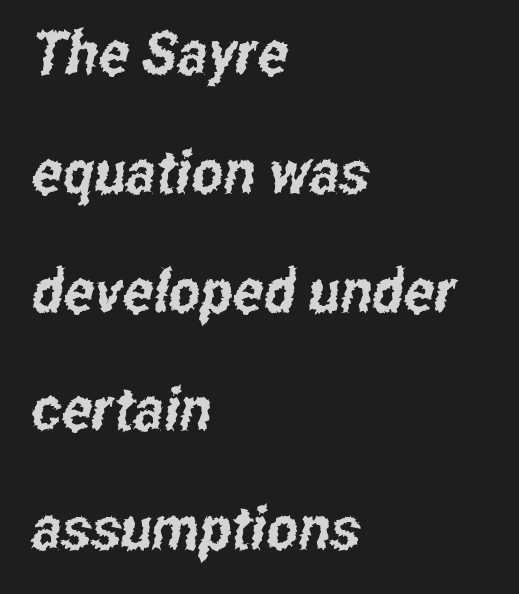
Q: Is the typeface a serif or a sans-serif typeface? A: Sans-serif.
Q: Is the text underlined? A: No.
Q: How is the paragraph aligned? A: Left-aligned.
Q: Is the spacing between letters normal or unusually wide? A: Normal.
Q: Is the spacing between lines tight, normal or loose? A: Loose.
Q: Width (condensed, normal, or wide)? A: Condensed.
Q: Stroke contrast? A: Low.
Q: x-height? A: Medium.
Q: Monospaced? A: No.
